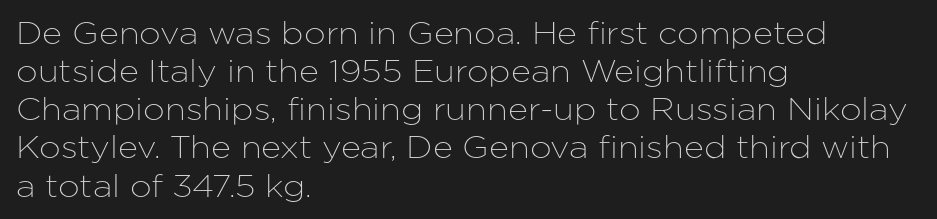
The image shows 31 px sans-serif type, upright; set left-aligned, line spacing 1.23x, normal letter spacing, not underlined; low stroke contrast and a medium x-height.
